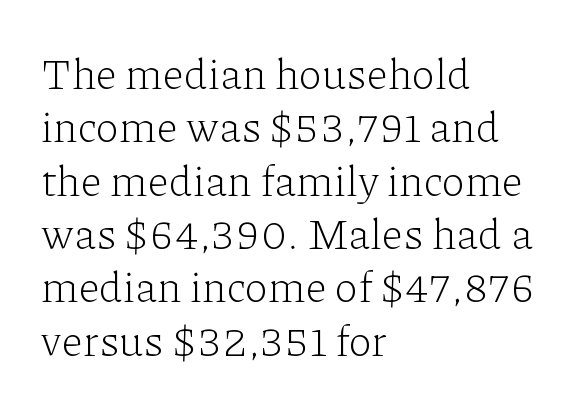
{"serif": "yes", "italic": "no", "bold": "no", "weight": "light", "width": "normal", "stroke_contrast": "low", "x_height": "medium", "monospaced": "no", "underline": "no", "align": "left", "line_spacing_ratio": 1.24, "letter_spacing": "normal", "letter_spacing_em": 0.0, "glyph_px": 43}
